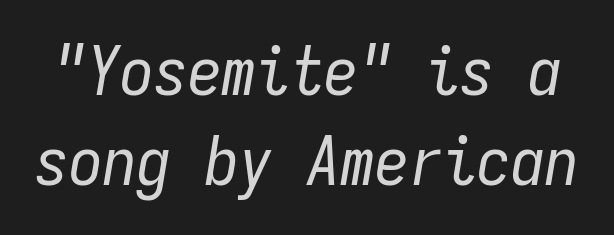
The image shows 68 px regular-weight, condensed type, italic (leaning right), monospaced; set normal line spacing (1.33x), normal letter spacing, not underlined; low stroke contrast and a medium x-height.
